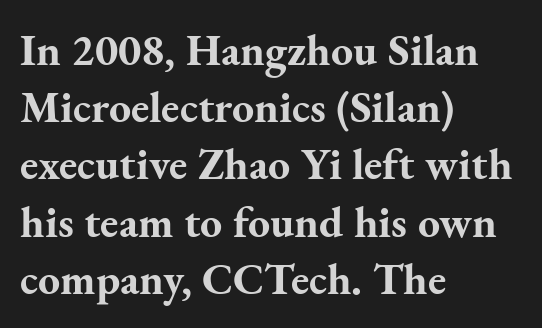
The image shows 44 px bold serif type, upright; set left-aligned, normal line spacing (1.3x), normal letter spacing, not underlined; medium stroke contrast and a small x-height.
